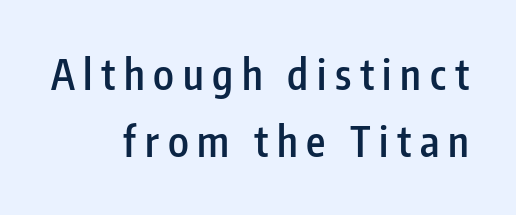
The image shows 41 px semibold, condensed sans-serif type, upright; set right-aligned, normal line spacing (1.64x), unusually wide letter spacing (+0.21 em), not underlined; low stroke contrast and a medium x-height.
